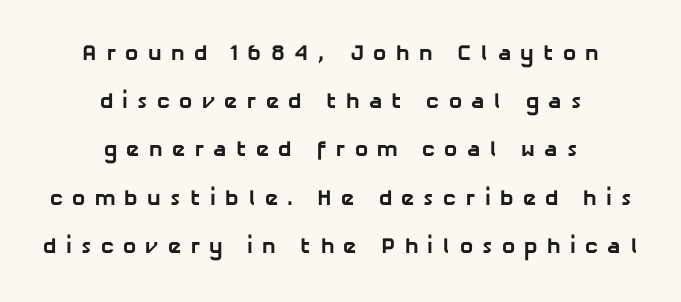
{"bold": "yes", "underline": "no", "align": "center", "line_spacing": "loose", "line_spacing_ratio": 2.19, "letter_spacing": "wide", "letter_spacing_em": 0.42, "glyph_px": 22}
